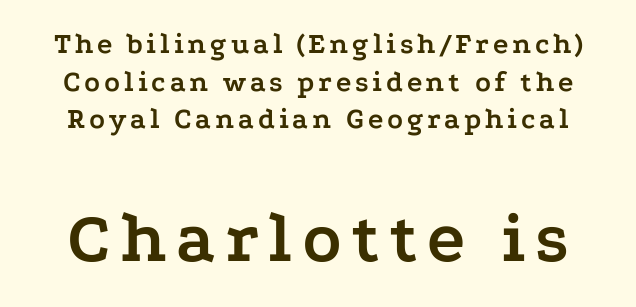
The image shows 72 px semibold, wide serif type, upright; set normal line spacing (1.3x), not underlined; the second (bottom) block is 2.48x larger; low stroke contrast and a medium x-height.
